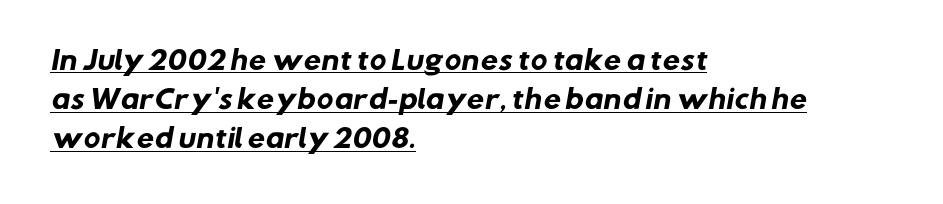
{"bold": "yes", "underline": "yes", "align": "left", "line_spacing": "normal", "line_spacing_ratio": 1.57, "letter_spacing": "normal", "letter_spacing_em": 0.0, "glyph_px": 25}
